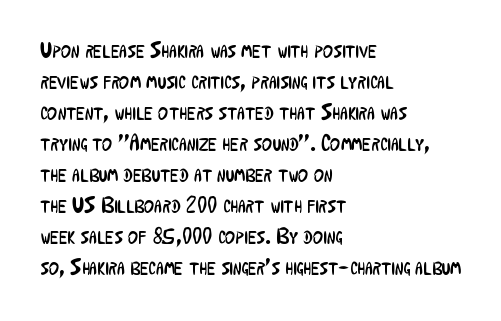
Q: Is the text bold? A: No.
Q: Is the text italic (slanted)? A: No, it is upright.
Q: Is the text underlined? A: No.
Q: How is the paragraph aligned? A: Left-aligned.
Q: Is the spacing between letters normal or unusually wide? A: Normal.
Q: Is the spacing between lines tight, normal or loose? A: Normal.
